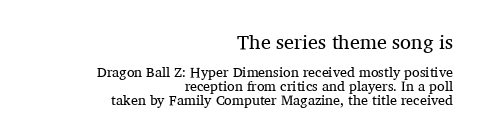
The block sitting higher on the canvas is the one with enlarged characters. Each word holds together tightly as a unit, with standard inter-letter gaps. Short and long lines alike share a common ending point at right. The passage shown stacks its lines with hardly any gap.
